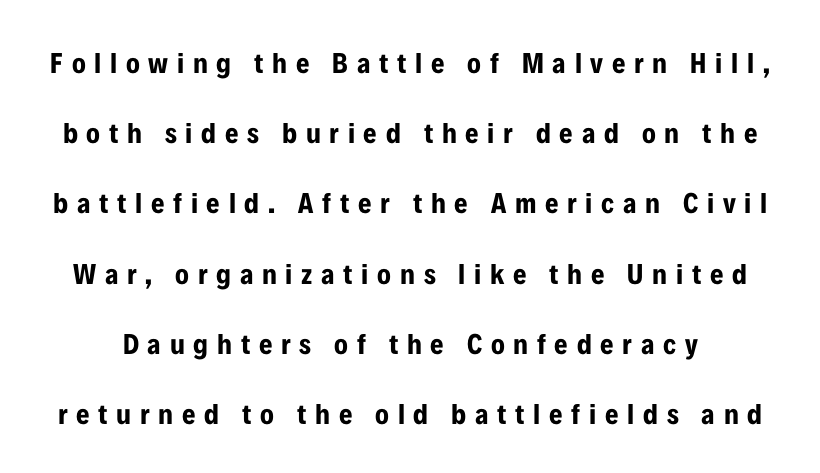
{"serif": "no", "italic": "no", "bold": "yes", "weight": "bold", "width": "condensed", "stroke_contrast": "low", "x_height": "medium", "monospaced": "no", "underline": "no", "line_spacing": "loose", "line_spacing_ratio": 2.42, "letter_spacing": "wide", "letter_spacing_em": 0.3, "glyph_px": 29}
